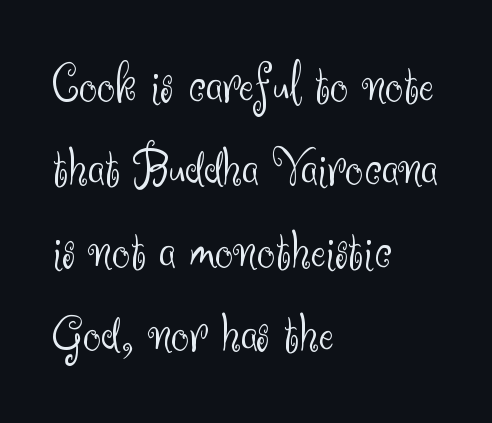
A student would call this left alignment; a typographer would say flush left, rag right. A typesetter would call this proportional, since set widths differ per character. Check the space under the baseline: it is left empty. The typeface has the unassuming heft of standard copy or less. A sans-serif font was chosen for this passage.
